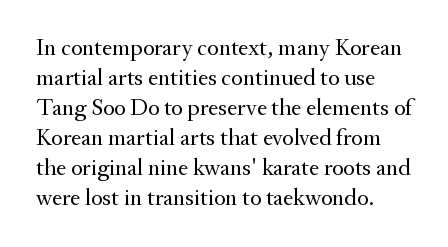
Students, note that the glyphs here touch the page at normal intervals. The baseline area is clear. The vertical gap from one line to the next is medium. No extra ink here — the face is not bold. Nope, not italic — everything's standing straight.
